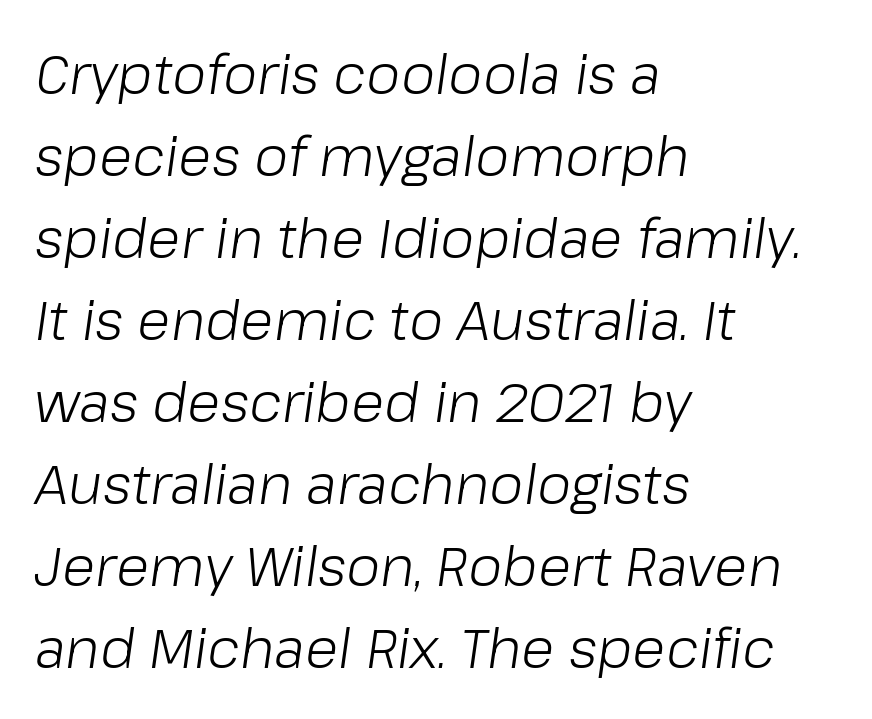
{"italic": "yes", "lean": "right", "slant_degrees": 8, "bold": "no", "weight": "light", "width": "normal", "stroke_contrast": "low", "x_height": "medium", "monospaced": "no", "underline": "no", "align": "left", "line_spacing": "normal", "line_spacing_ratio": 1.49, "letter_spacing": "normal", "letter_spacing_em": 0.0, "glyph_px": 55}
